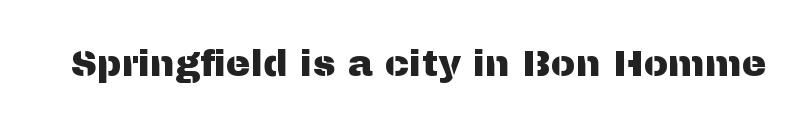
Look at the tracking — it's just the regular setting, nothing added. The face used here is a sans, in the tradition of grotesques and geometrics. Anything drawn beneath the words? Only blank space. Varying glyph widths throughout — classic text-font behaviour. Italic: no, the glyphs are upright roman.
